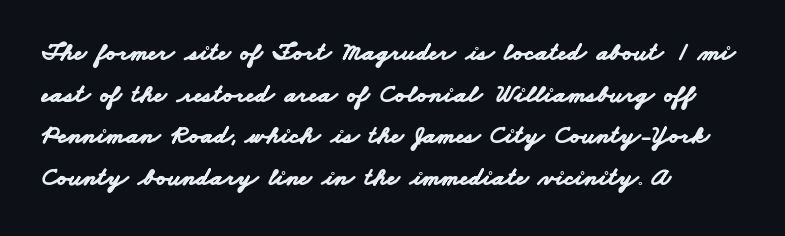
Q: Is the text bold? A: Yes.
Q: Is the text underlined? A: No.
Q: How is the paragraph aligned? A: Left-aligned.
Q: Is the spacing between letters normal or unusually wide? A: Normal.
Q: Is the spacing between lines tight, normal or loose? A: Normal.
